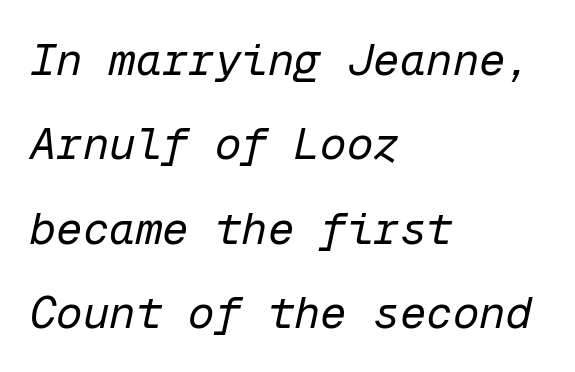
The image shows 44 px regular-weight type, italic (leaning right), monospaced; set left-aligned, loose line spacing (1.92x), normal letter spacing, not underlined; low stroke contrast and a medium x-height.
